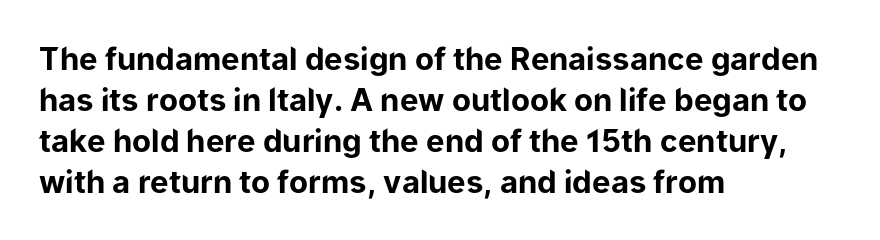
{"serif": "no", "italic": "no", "bold": "yes", "weight": "bold", "width": "normal", "stroke_contrast": "low", "x_height": "medium", "monospaced": "no", "underline": "no", "align": "left", "line_spacing": "normal", "line_spacing_ratio": 1.32, "letter_spacing": "normal", "letter_spacing_em": 0.0, "glyph_px": 31}
